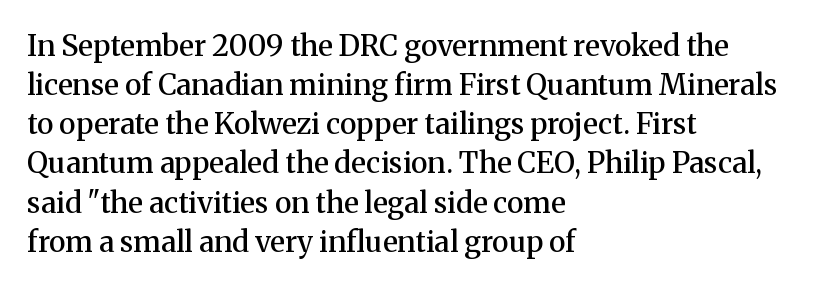
Q: Is the text bold? A: Semi-bold.
Q: Is the text italic (slanted)? A: No, it is upright.
Q: Is the typeface a serif or a sans-serif typeface? A: Serif.
Q: Is the text underlined? A: No.
Q: How is the paragraph aligned? A: Left-aligned.
Q: Is the spacing between letters normal or unusually wide? A: Normal.
Q: Is the spacing between lines tight, normal or loose? A: Normal.
Q: Width (condensed, normal, or wide)? A: Normal.
Q: Stroke contrast? A: Medium.
Q: x-height? A: Medium.
Q: Monospaced? A: No.
